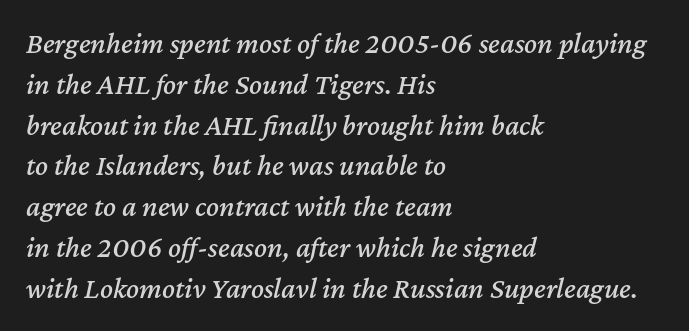
The image shows 30 px text type, italic (leaning right); set left-aligned, normal line spacing (1.36x), normal letter spacing, not underlined; medium stroke contrast and a medium x-height.
